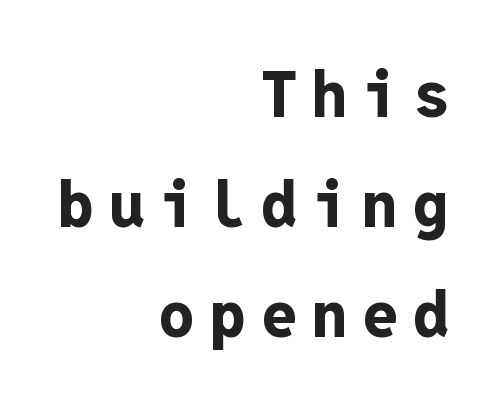
The image shows 64 px bold sans-serif type, upright, monospaced; set right-aligned, line spacing 1.72x, unusually wide letter spacing (+0.23 em), not underlined; low stroke contrast and a medium x-height.
